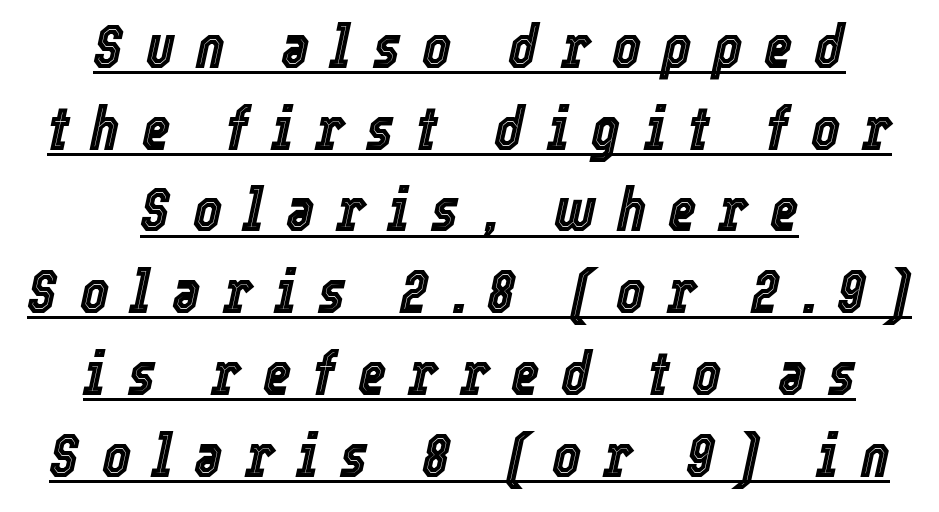
Q: Is the text italic (slanted)? A: Yes, it leans right by about 12 degrees.
Q: Is the text underlined? A: Yes.
Q: How is the paragraph aligned? A: Centered.
Q: Is the spacing between letters normal or unusually wide? A: Unusually wide.
Q: Is the spacing between lines tight, normal or loose? A: Normal.
Q: Width (condensed, normal, or wide)? A: Condensed.
Q: x-height? A: Medium.
Q: Monospaced? A: No.
